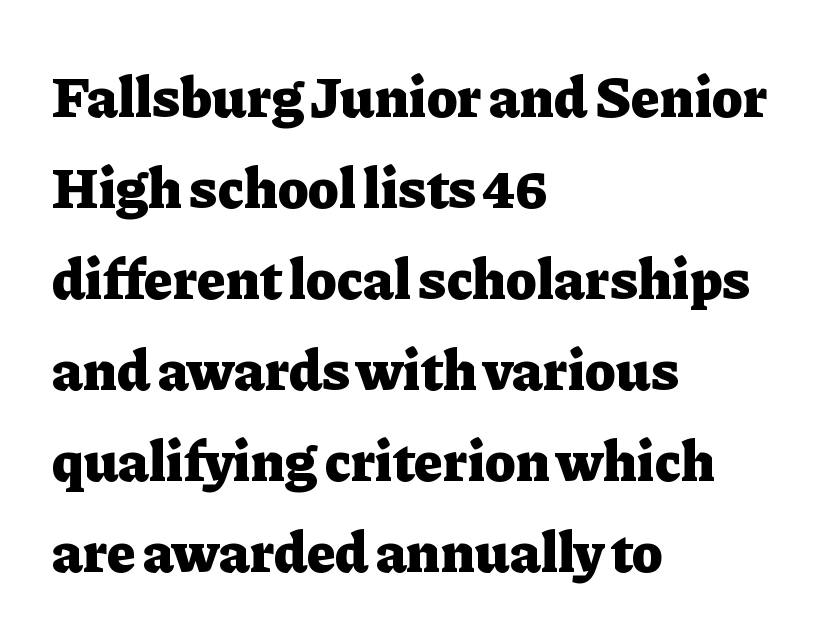
This rendering features lettering with no underline. Italic? Not at all — the glyphs are vertical. Nothing unusual about the tracking: characters are spaced as the font intends. Examine the stroke ends and you'll spot serifs. The compositor pushed each line to the left boundary. The letters advance in unequal steps, a hallmark of proportional type.
